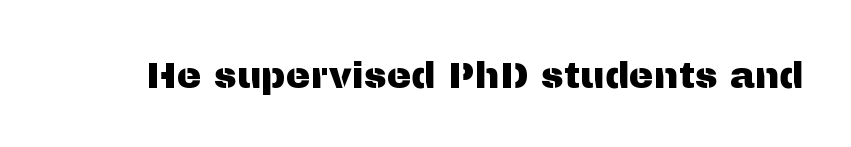
Q: Is the text italic (slanted)? A: No, it is upright.
Q: Is the typeface a serif or a sans-serif typeface? A: Sans-serif.
Q: Is the text underlined? A: No.
Q: Is the spacing between letters normal or unusually wide? A: Normal.
Q: Width (condensed, normal, or wide)? A: Normal.
Q: Stroke contrast? A: Medium.
Q: x-height? A: Medium.
Q: Monospaced? A: No.
